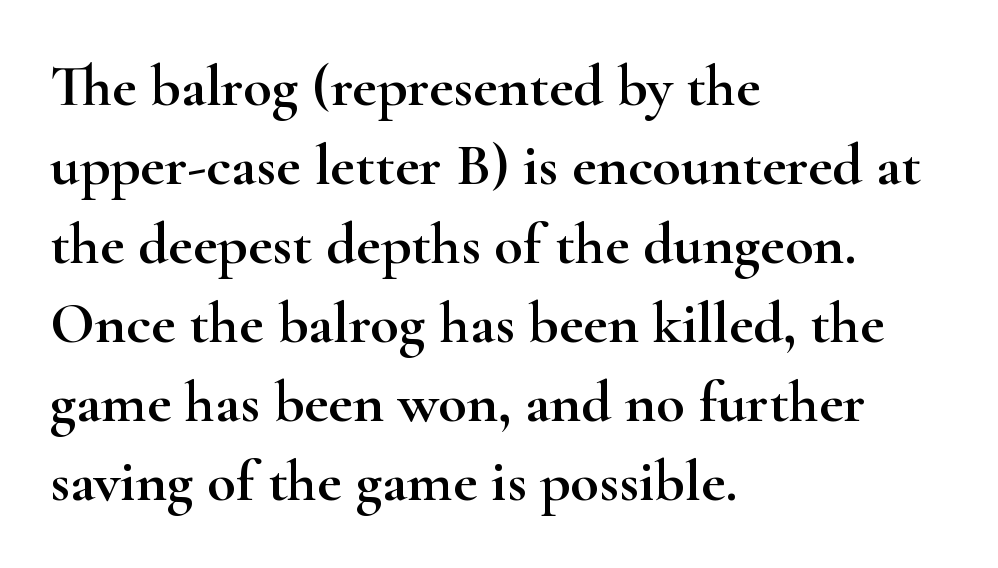
You could not count columns in this text — the font is proportionally spaced. Old-style or modern, the face here clearly has serifs. Posture: upright roman. Nothing unusual about the tracking: characters are spaced as the font intends. The zone under the glyphs is completely vacant.
